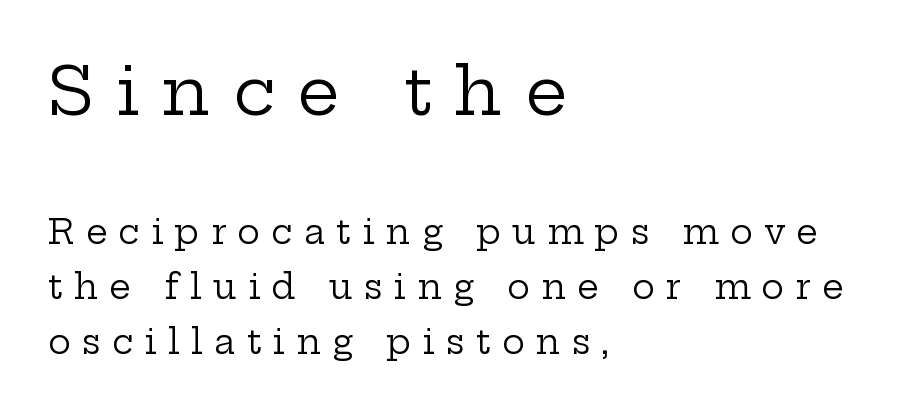
Q: Is the text bold? A: No.
Q: Is the text italic (slanted)? A: No, it is upright.
Q: Is the typeface a serif or a sans-serif typeface? A: Serif.
Q: Is the text underlined? A: No.
Q: How is the paragraph aligned? A: Left-aligned.
Q: Is the spacing between letters normal or unusually wide? A: Unusually wide.
Q: Is the spacing between lines tight, normal or loose? A: Normal.
Q: Which block of text is set in a larger size, the first (top) or the second (bottom)? A: The first (top) one.
Q: Width (condensed, normal, or wide)? A: Wide.
Q: Stroke contrast? A: Low.
Q: x-height? A: Medium.
Q: Monospaced? A: No.
